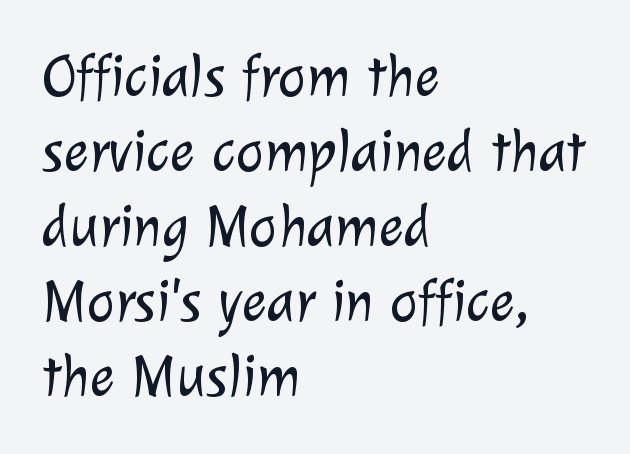
Q: Is the text bold? A: No.
Q: Is the typeface a serif or a sans-serif typeface? A: Sans-serif.
Q: Is the text underlined? A: No.
Q: How is the paragraph aligned? A: Left-aligned.
Q: Is the spacing between letters normal or unusually wide? A: Normal.
Q: Is the spacing between lines tight, normal or loose? A: Normal.
Q: Width (condensed, normal, or wide)? A: Normal.
Q: Stroke contrast? A: Low.
Q: x-height? A: Medium.
Q: Monospaced? A: No.
